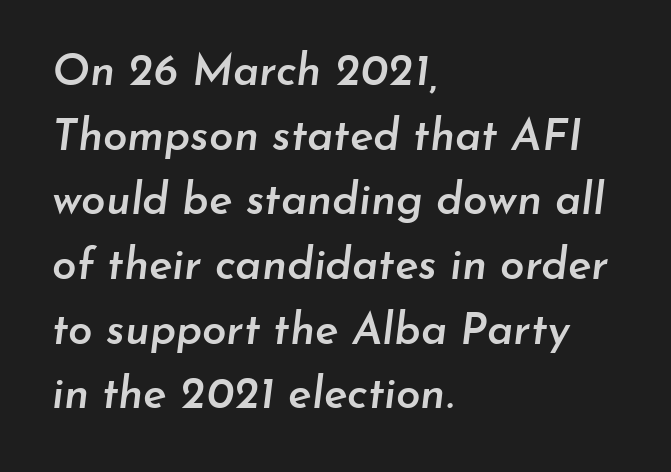
Q: Is the text bold? A: Semi-bold.
Q: Is the text italic (slanted)? A: Yes, it leans right by about 7 degrees.
Q: Is the text underlined? A: No.
Q: How is the paragraph aligned? A: Left-aligned.
Q: Is the spacing between letters normal or unusually wide? A: Normal.
Q: Is the spacing between lines tight, normal or loose? A: Normal.
Q: Width (condensed, normal, or wide)? A: Normal.
Q: Stroke contrast? A: Low.
Q: x-height? A: Small.
Q: Monospaced? A: No.
